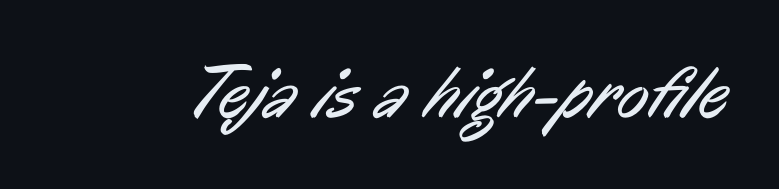
{"serif": "no", "bold": "no", "weight": "regular", "width": "condensed", "stroke_contrast": "low", "x_height": "medium", "monospaced": "no", "underline": "no", "letter_spacing": "normal", "letter_spacing_em": 0.0, "glyph_px": 74}
